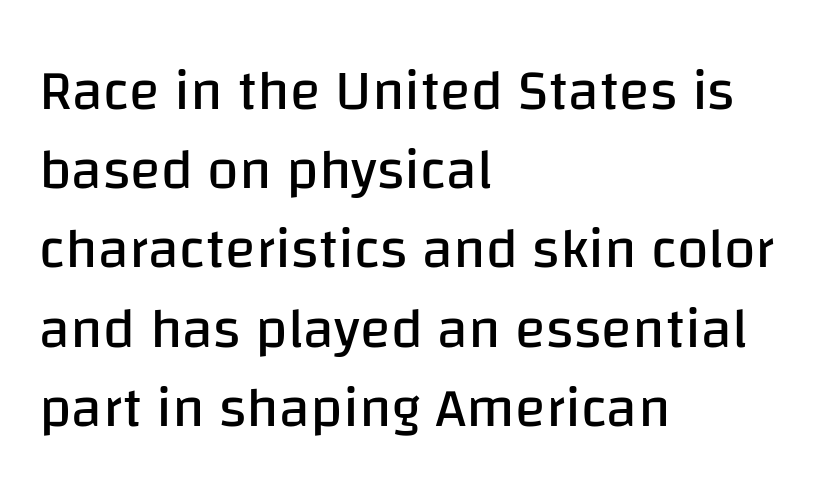
Q: Is the text bold? A: No.
Q: Is the text italic (slanted)? A: No, it is upright.
Q: Is the typeface a serif or a sans-serif typeface? A: Sans-serif.
Q: Is the text underlined? A: No.
Q: How is the paragraph aligned? A: Left-aligned.
Q: Is the spacing between letters normal or unusually wide? A: Normal.
Q: Is the spacing between lines tight, normal or loose? A: Normal.
Q: Width (condensed, normal, or wide)? A: Normal.
Q: Stroke contrast? A: Low.
Q: x-height? A: Large.
Q: Monospaced? A: No.
